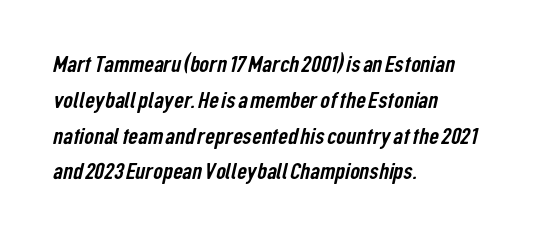
{"underline": "no", "align": "left", "line_spacing": "normal", "line_spacing_ratio": 1.49, "letter_spacing": "normal", "letter_spacing_em": 0.0, "glyph_px": 24}
